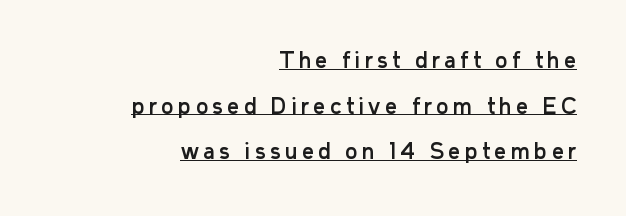
Q: Is the text italic (slanted)? A: No, it is upright.
Q: Is the text underlined? A: Yes.
Q: How is the paragraph aligned? A: Right-aligned.
Q: Is the spacing between letters normal or unusually wide? A: Unusually wide.
Q: Is the spacing between lines tight, normal or loose? A: Loose.
